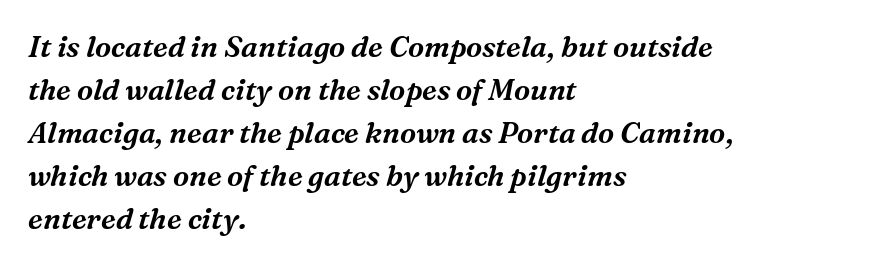
A typesetter would call this zero additional tracking. Leading matches the norm, producing a regular column. Here the designer chose a conventional face with non-uniform glyph widths. The typography opts for an oblique posture over an upright one. Serifs: yes, visible at the terminals of the letterforms. The lines are quadded left.
